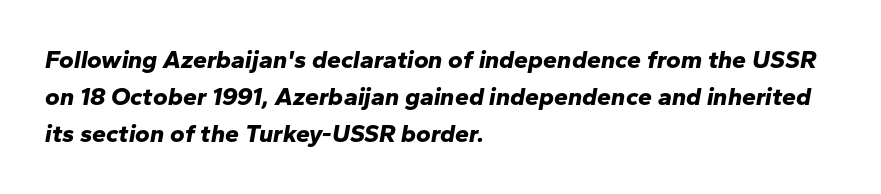
The image shows 25 px bold type, italic (leaning right); set left-aligned, normal line spacing (1.48x), normal letter spacing, not underlined.
